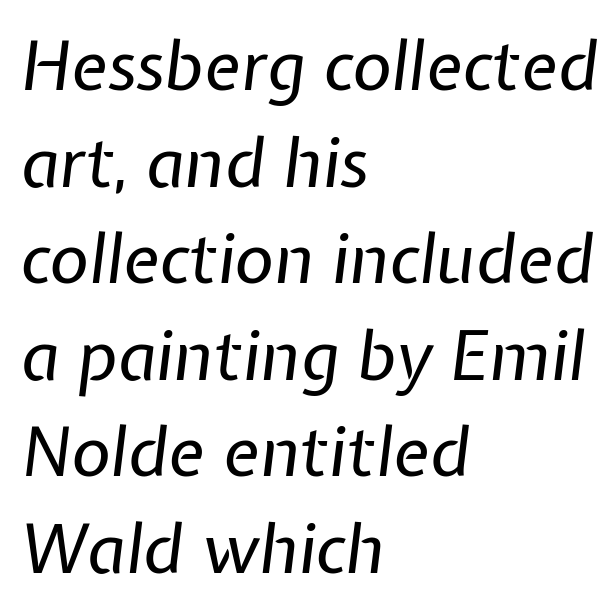
{"italic": "yes", "lean": "right", "slant_degrees": 7, "bold": "no", "weight": "regular", "width": "normal", "stroke_contrast": "low", "x_height": "medium", "monospaced": "no", "underline": "no", "align": "left", "line_spacing": "normal", "line_spacing_ratio": 1.42, "letter_spacing": "normal", "letter_spacing_em": 0.0, "glyph_px": 68}
